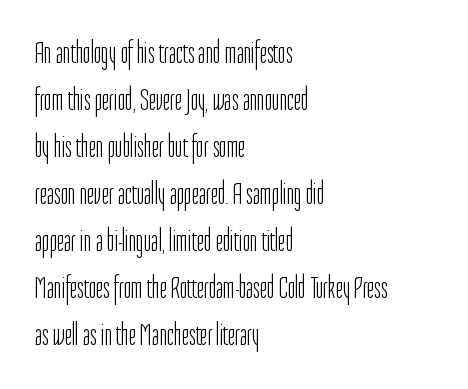
{"serif": "no", "italic": "no", "bold": "no", "weight": "light", "width": "condensed", "stroke_contrast": "low", "x_height": "medium", "monospaced": "no", "underline": "no", "align": "left", "line_spacing": "normal", "line_spacing_ratio": 1.47, "letter_spacing": "normal", "letter_spacing_em": 0.0, "glyph_px": 32}
